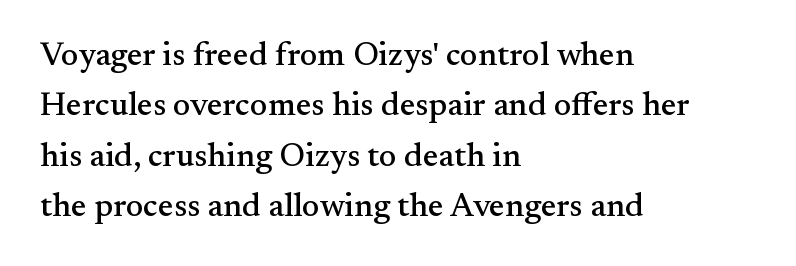
Q: Is the text italic (slanted)? A: No, it is upright.
Q: Is the typeface a serif or a sans-serif typeface? A: Serif.
Q: Is the text underlined? A: No.
Q: How is the paragraph aligned? A: Left-aligned.
Q: Is the spacing between letters normal or unusually wide? A: Normal.
Q: Is the spacing between lines tight, normal or loose? A: Normal.
Q: Width (condensed, normal, or wide)? A: Normal.
Q: Stroke contrast? A: Medium.
Q: x-height? A: Small.
Q: Monospaced? A: No.
